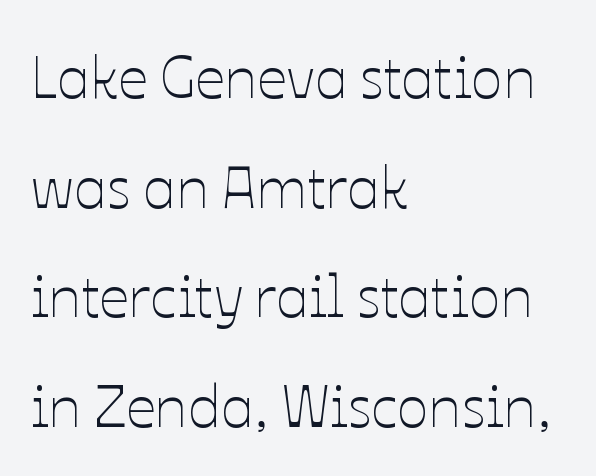
Q: Is the text bold? A: No.
Q: Is the text italic (slanted)? A: No, it is upright.
Q: Is the text underlined? A: No.
Q: How is the paragraph aligned? A: Left-aligned.
Q: Is the spacing between letters normal or unusually wide? A: Normal.
Q: Width (condensed, normal, or wide)? A: Normal.
Q: Stroke contrast? A: Low.
Q: x-height? A: Medium.
Q: Monospaced? A: No.
